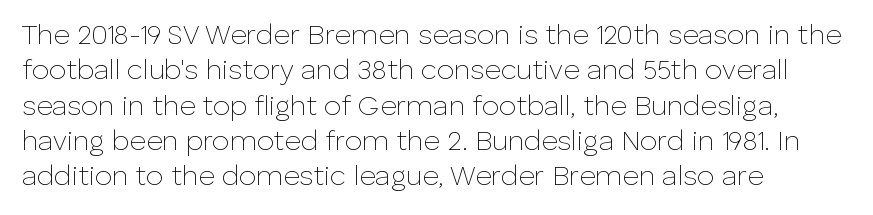
The image shows 28 px thin sans-serif type, upright; set left-aligned, normal line spacing (1.26x), normal letter spacing, not underlined; low stroke contrast and a medium x-height.
